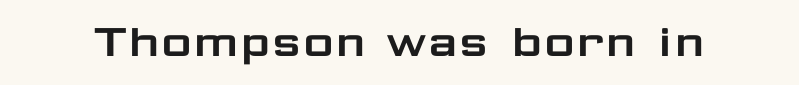
The baseline area is clear. A sans-serif font was chosen for this passage. The rendering keeps characters at their native spacing. Proportional: the letters do not fall into vertical columns. Ascenders rise straight up at ninety degrees.
